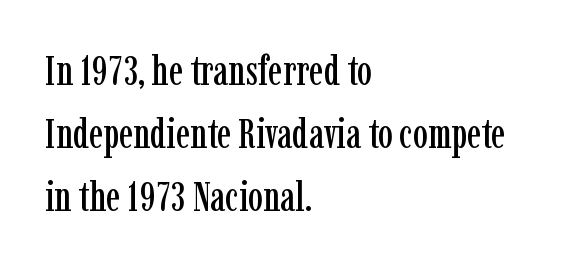
Q: Is the text italic (slanted)? A: No, it is upright.
Q: Is the typeface a serif or a sans-serif typeface? A: Serif.
Q: Is the text underlined? A: No.
Q: How is the paragraph aligned? A: Left-aligned.
Q: Is the spacing between letters normal or unusually wide? A: Normal.
Q: Is the spacing between lines tight, normal or loose? A: Normal.
Q: Width (condensed, normal, or wide)? A: Condensed.
Q: Stroke contrast? A: Low.
Q: x-height? A: Medium.
Q: Monospaced? A: No.
